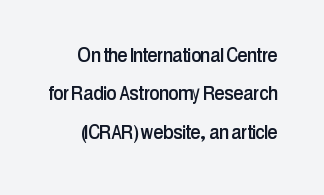
Bare-footed words on every line. What stands out about the letter spacing? Nothing — it is the standard amount. In terms of leading, this rendering sits right in the middle. This sample uses an upright cut, with every glyph sitting square on the baseline.
